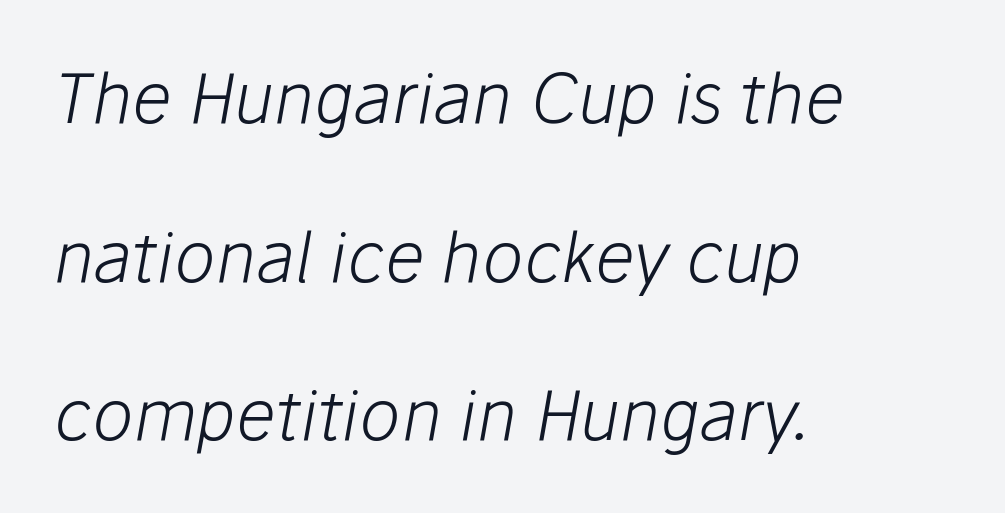
The image shows 69 px light type, italic (leaning right); set left-aligned, loose line spacing (2.3x), normal letter spacing, not underlined; low stroke contrast and a medium x-height.
